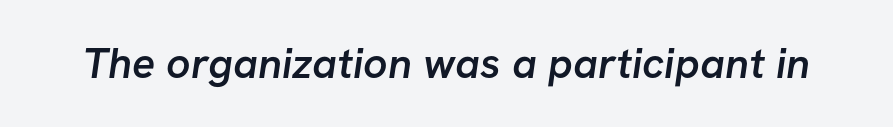
The image shows 43 px semibold sans-serif type; set normal letter spacing, not underlined; low stroke contrast and a medium x-height.
